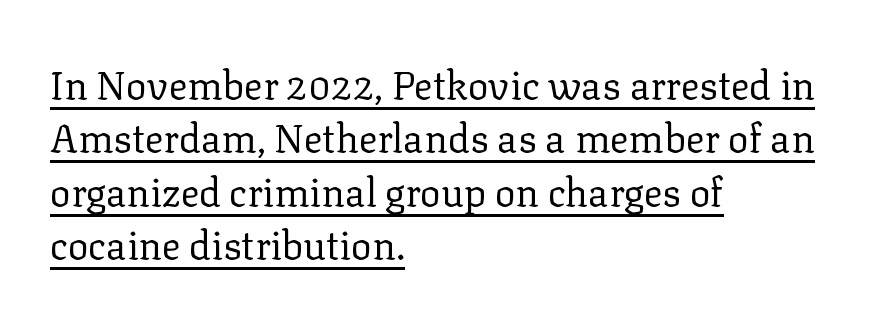
The lines sit at an ordinary, default distance from one another. Font category for this specimen: serif. Does a line run under the words? Yes, clearly. Does the lettering tilt? It doesn't — this is upright. The rendering keeps characters at their native spacing. Is this a fixed-width face? No — the glyphs have proportional, varying widths.
